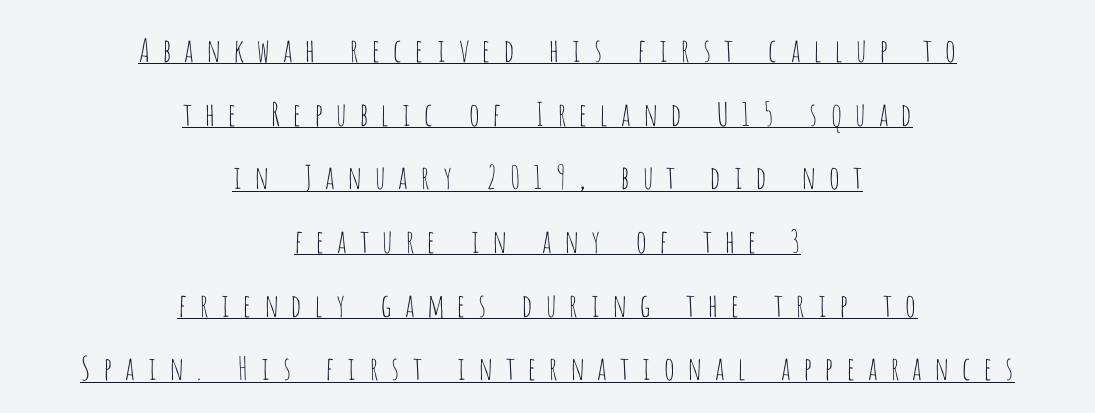
The characters are drawn with everyday or finer stroke widths. Every row of glyphs is offset so its center matches the block's center. Here the designer chose a conventional face with non-uniform glyph widths. The lines are spread far apart with generous leading. Like a heading marked for emphasis, these lines bear an underscore.
